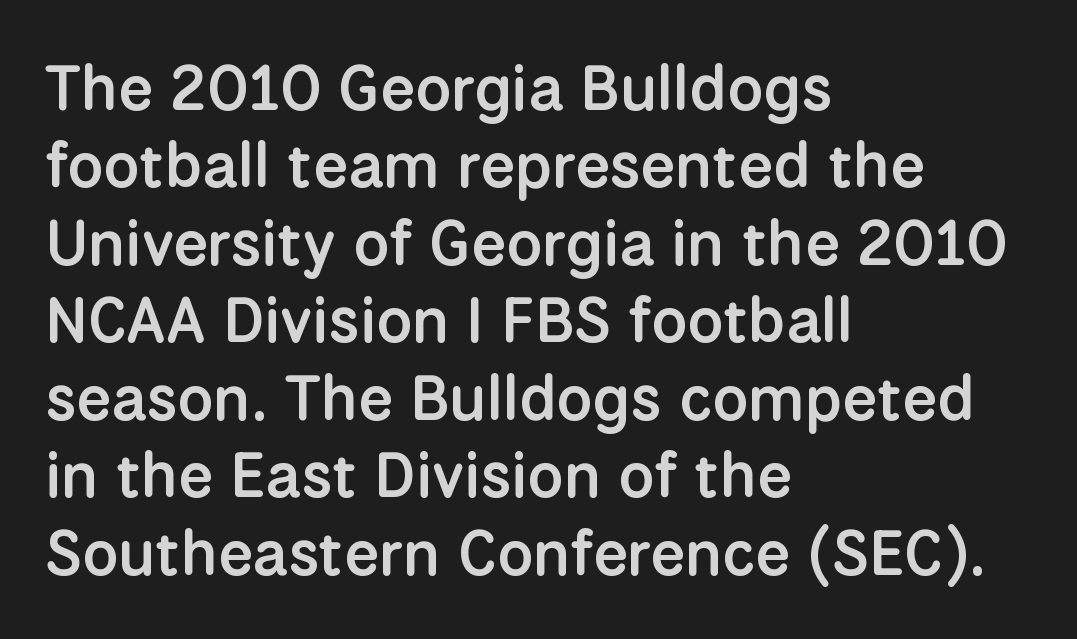
Q: Is the text bold? A: Semi-bold.
Q: Is the text italic (slanted)? A: No, it is upright.
Q: Is the typeface a serif or a sans-serif typeface? A: Sans-serif.
Q: Is the text underlined? A: No.
Q: How is the paragraph aligned? A: Left-aligned.
Q: Is the spacing between letters normal or unusually wide? A: Normal.
Q: Width (condensed, normal, or wide)? A: Normal.
Q: Stroke contrast? A: Low.
Q: x-height? A: Medium.
Q: Monospaced? A: No.
